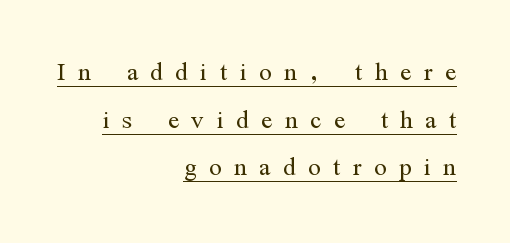
Q: Is the text bold? A: No.
Q: Is the text italic (slanted)? A: No, it is upright.
Q: Is the typeface a serif or a sans-serif typeface? A: Serif.
Q: Is the text underlined? A: Yes.
Q: How is the paragraph aligned? A: Right-aligned.
Q: Is the spacing between letters normal or unusually wide? A: Unusually wide.
Q: Is the spacing between lines tight, normal or loose? A: Normal.
Q: Width (condensed, normal, or wide)? A: Condensed.
Q: Stroke contrast? A: Medium.
Q: x-height? A: Medium.
Q: Monospaced? A: No.
